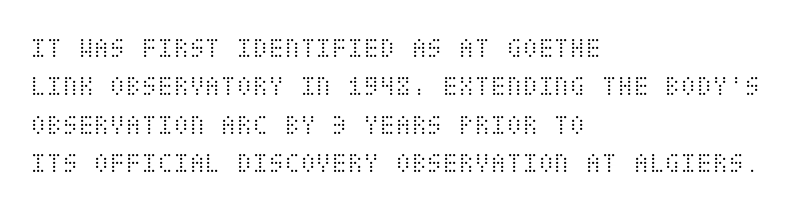
The image shows 29 px light, condensed type, upright; set left-aligned, normal line spacing (1.32x), normal letter spacing, not underlined; medium stroke contrast and a large x-height.
